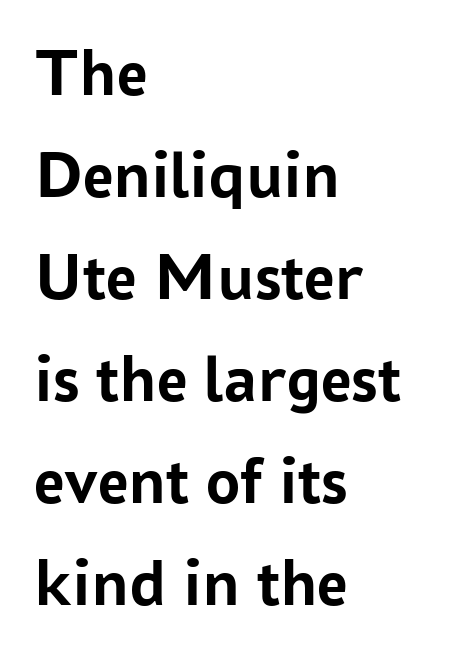
The image shows 68 px semibold sans-serif type, upright; set left-aligned, normal line spacing (1.5x), normal letter spacing, not underlined; low stroke contrast and a medium x-height.
